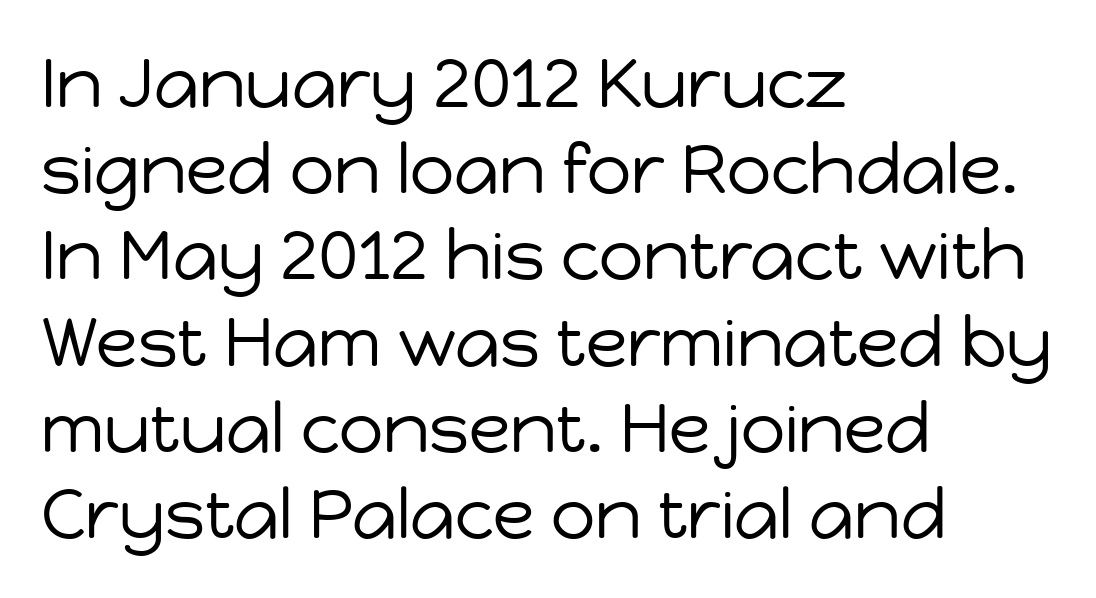
Q: Is the text bold? A: No.
Q: Is the text italic (slanted)? A: No, it is upright.
Q: Is the typeface a serif or a sans-serif typeface? A: Sans-serif.
Q: Is the text underlined? A: No.
Q: How is the paragraph aligned? A: Left-aligned.
Q: Is the spacing between letters normal or unusually wide? A: Normal.
Q: Is the spacing between lines tight, normal or loose? A: Normal.
Q: Width (condensed, normal, or wide)? A: Normal.
Q: Stroke contrast? A: Low.
Q: x-height? A: Medium.
Q: Monospaced? A: No.
